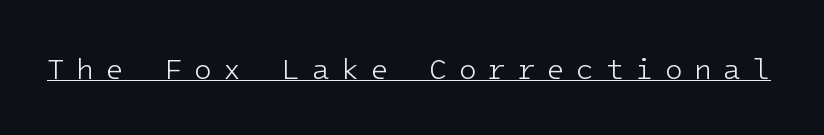
Q: Is the text bold? A: No.
Q: Is the text italic (slanted)? A: No, it is upright.
Q: Is the typeface a serif or a sans-serif typeface? A: Sans-serif.
Q: Is the text underlined? A: Yes.
Q: Is the spacing between letters normal or unusually wide? A: Unusually wide.
Q: Width (condensed, normal, or wide)? A: Normal.
Q: Stroke contrast? A: Low.
Q: x-height? A: Medium.
Q: Monospaced? A: Yes.
